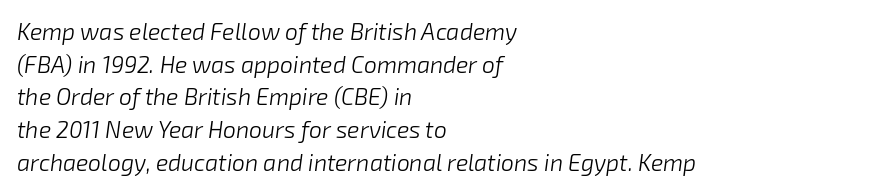
If you drew a ruler down the left edge, every line would touch it. The rendering uses a moderate line-height, typical for paragraphs. The weight tops out at a normal text grade. The font's italic variant was chosen for this text. Short note: letters normally spaced.
